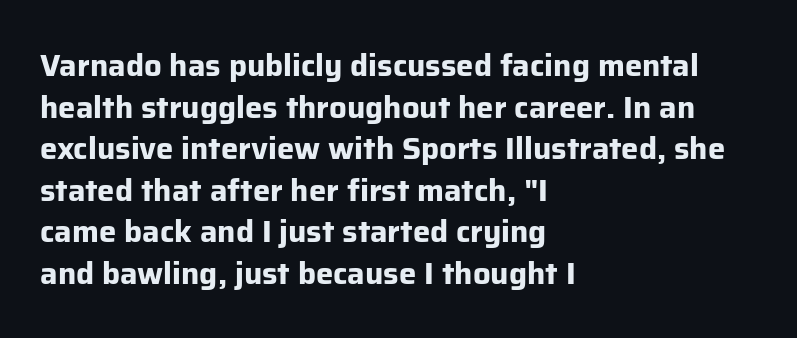
The passage shown is typed in a proportional face where columns would drift. No italicization has been applied; the sample stays upright. The passage shown is typeset with a sans-serif family. Underlining? Definitely not there. Heavy, bold letterforms. Left-aligned paragraph, ragged on the right.
